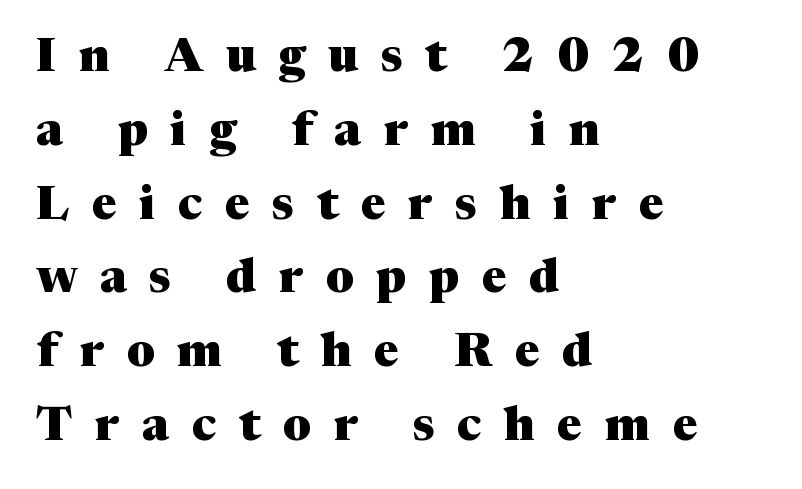
Q: Is the text bold? A: Yes.
Q: Is the text italic (slanted)? A: No, it is upright.
Q: Is the typeface a serif or a sans-serif typeface? A: Serif.
Q: Is the text underlined? A: No.
Q: How is the paragraph aligned? A: Left-aligned.
Q: Is the spacing between letters normal or unusually wide? A: Unusually wide.
Q: Is the spacing between lines tight, normal or loose? A: Normal.
Q: Width (condensed, normal, or wide)? A: Normal.
Q: Stroke contrast? A: Medium.
Q: x-height? A: Medium.
Q: Monospaced? A: No.
